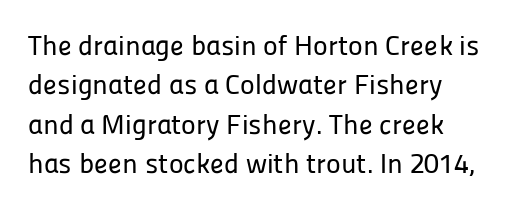
Q: Is the text italic (slanted)? A: No, it is upright.
Q: Is the typeface a serif or a sans-serif typeface? A: Sans-serif.
Q: Is the text underlined? A: No.
Q: How is the paragraph aligned? A: Left-aligned.
Q: Is the spacing between letters normal or unusually wide? A: Normal.
Q: Is the spacing between lines tight, normal or loose? A: Normal.
Q: Width (condensed, normal, or wide)? A: Normal.
Q: Stroke contrast? A: Low.
Q: x-height? A: Medium.
Q: Monospaced? A: No.
